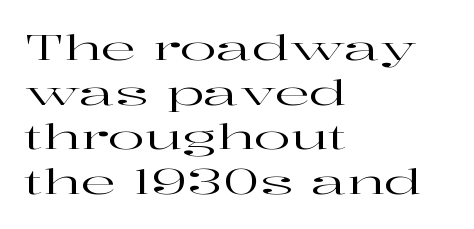
Q: Is the text italic (slanted)? A: No, it is upright.
Q: Is the typeface a serif or a sans-serif typeface? A: Serif.
Q: Is the text underlined? A: No.
Q: How is the paragraph aligned? A: Left-aligned.
Q: Is the spacing between letters normal or unusually wide? A: Normal.
Q: Is the spacing between lines tight, normal or loose? A: Normal.
Q: Width (condensed, normal, or wide)? A: Wide.
Q: Stroke contrast? A: High.
Q: x-height? A: Medium.
Q: Monospaced? A: No.
